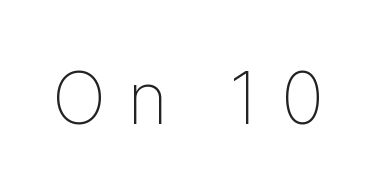
Do the characters align in a grid? No, the font is proportional. Vertical strokes here are truly vertical. The rendering shows plain stroke endings on the letterforms — a sans-serif design. Check under the words: just untouched page.
